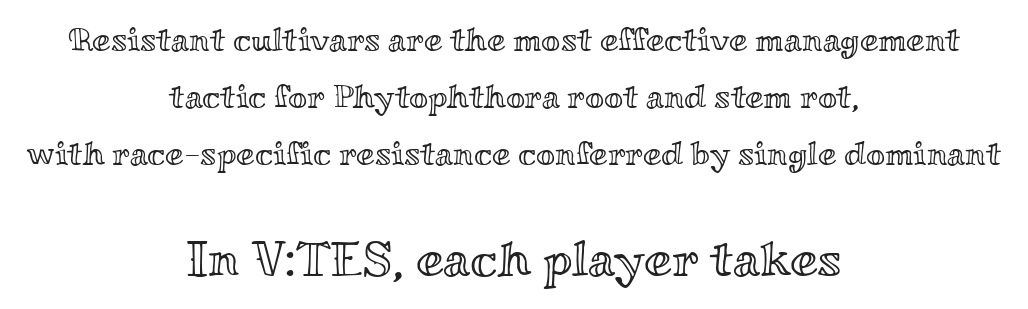
The image shows 50 px wide type, upright; set centered, line spacing 1.72x, normal letter spacing, not underlined; the second (bottom) block is 1.52x larger; a small x-height.
